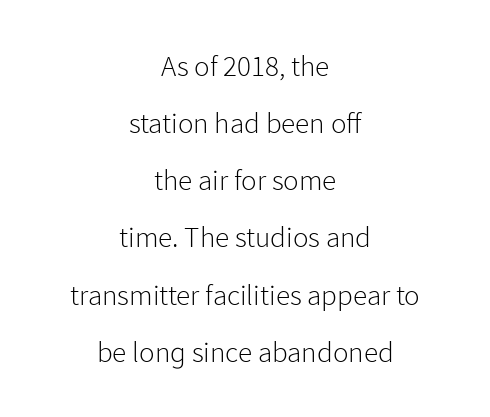
{"serif": "no", "italic": "no", "bold": "no", "weight": "light", "width": "normal", "stroke_contrast": "low", "x_height": "medium", "monospaced": "no", "underline": "no", "align": "center", "line_spacing": "loose", "line_spacing_ratio": 1.97, "letter_spacing": "normal", "letter_spacing_em": 0.0, "glyph_px": 29}
